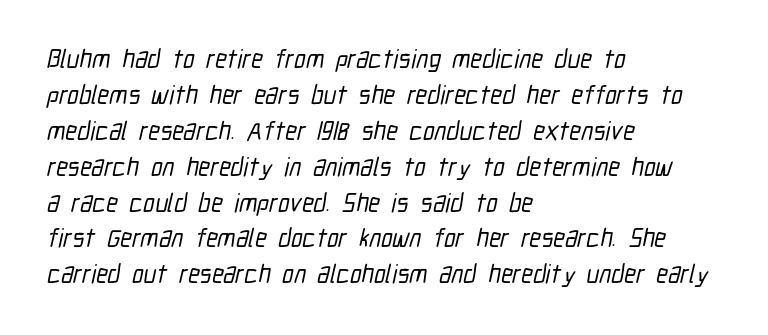
Bare-footed words on every line. Each new line begins a customary step beneath the previous one. Glyph-to-glyph distance matches everyday printed text. These lines are set flush left with a ragged right edge.
